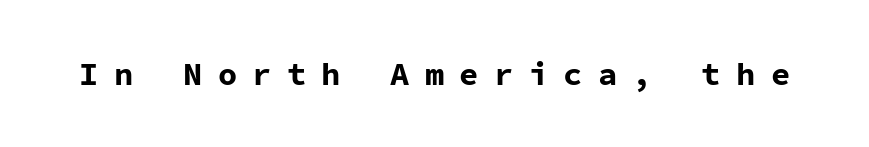
{"serif": "no", "italic": "no", "bold": "yes", "weight": "bold", "width": "normal", "stroke_contrast": "low", "x_height": "medium", "monospaced": "yes", "underline": "no", "letter_spacing": "wide", "letter_spacing_em": 0.48, "glyph_px": 32}
